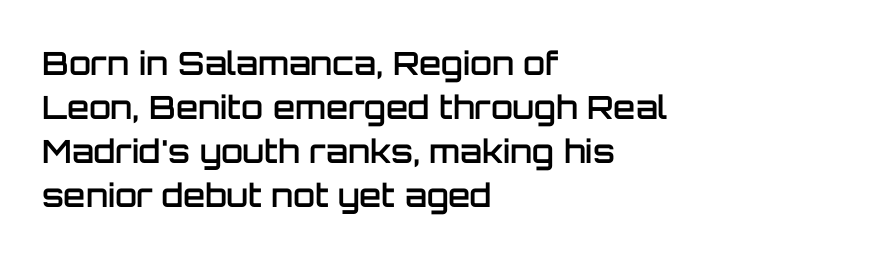
This is sans-serif lettering, the kind often seen on screens and signage. The string is rendered with underlining switched off. Is there much room between lines? A standard amount, neither cramped nor airy. Designer's note — italics off, roman on. Layout note: lines flush left. Words appear dense and cohesive because spacing is normal.
